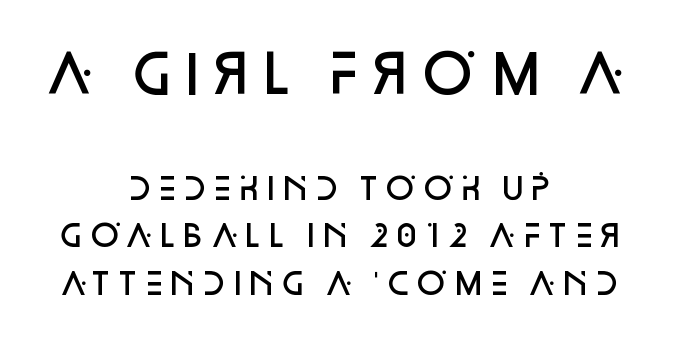
The image shows 53 px semibold sans-serif type, upright; set centered, normal line spacing (1.59x), normal letter spacing, not underlined; the first (top) block is 1.77x larger; low stroke contrast and a large x-height.
